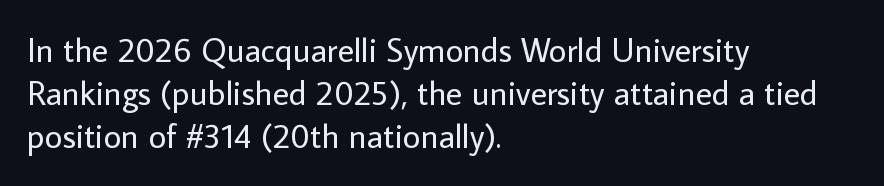
The image shows 34 px regular-weight sans-serif type, upright; set left-aligned, normal line spacing (1.27x), normal letter spacing, not underlined; low stroke contrast and a medium x-height.
